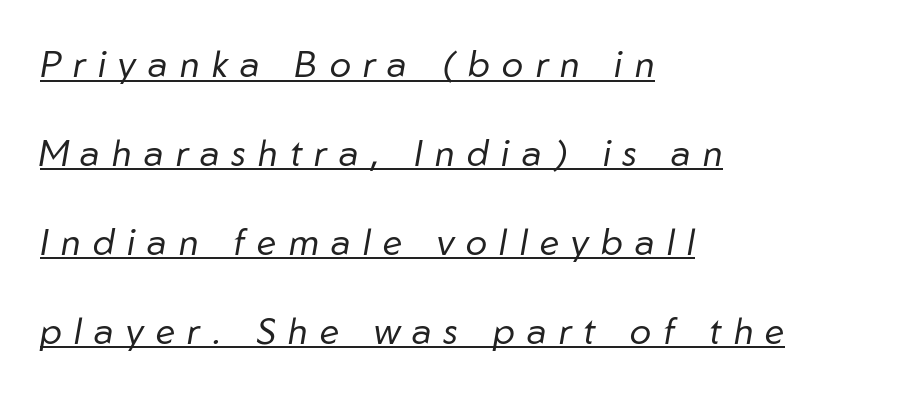
{"italic": "yes", "lean": "right", "slant_degrees": 10, "bold": "no", "weight": "regular", "width": "normal", "stroke_contrast": "low", "x_height": "medium", "monospaced": "no", "underline": "yes", "align": "left", "line_spacing": "loose", "line_spacing_ratio": 2.47, "letter_spacing": "wide", "letter_spacing_em": 0.34, "glyph_px": 36}
